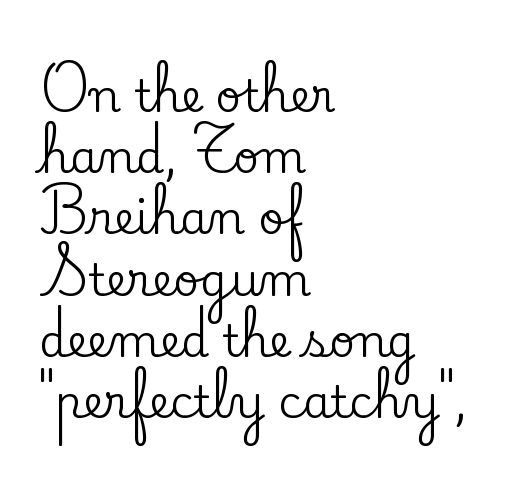
The designer left line spacing at the default. Quick note: underline off. Does the lettering tilt? It doesn't — this is upright. The text was rendered using a seriffed face with decorative stroke endings.
